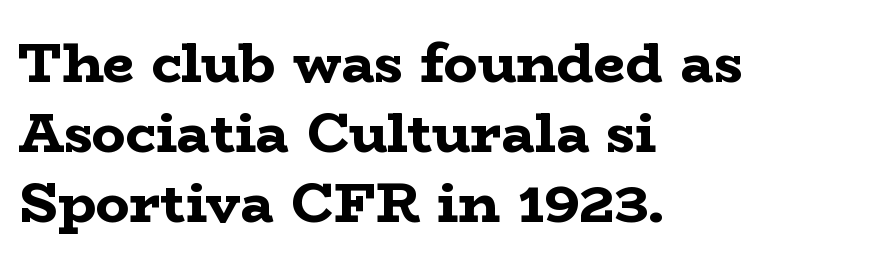
The image shows 56 px bold, wide serif type, upright; set left-aligned, normal line spacing (1.25x), normal letter spacing, not underlined; low stroke contrast and a medium x-height.
